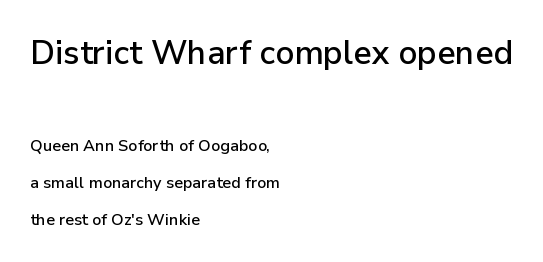
Q: Is the text italic (slanted)? A: No, it is upright.
Q: Is the typeface a serif or a sans-serif typeface? A: Sans-serif.
Q: Is the text underlined? A: No.
Q: How is the paragraph aligned? A: Left-aligned.
Q: Is the spacing between letters normal or unusually wide? A: Normal.
Q: Is the spacing between lines tight, normal or loose? A: Loose.
Q: Which block of text is set in a larger size, the first (top) or the second (bottom)? A: The first (top) one.
Q: Width (condensed, normal, or wide)? A: Normal.
Q: Stroke contrast? A: Low.
Q: x-height? A: Medium.
Q: Monospaced? A: No.
